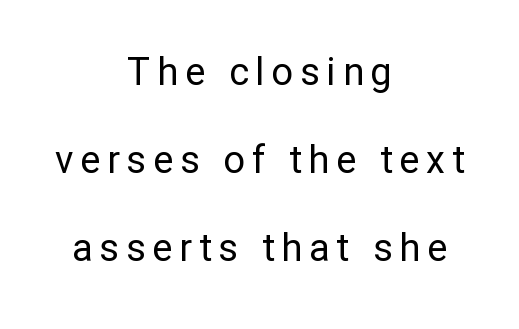
Whoever set this chose breathing room over compactness in the vertical rhythm. Beneath every word, the page is bare. The letters stand straight up with perfectly vertical stems. What kind of face is this? One without serifs — a sans. You could not count columns in this text — the font is proportionally spaced. Centered paragraph, ragged on both sides.
